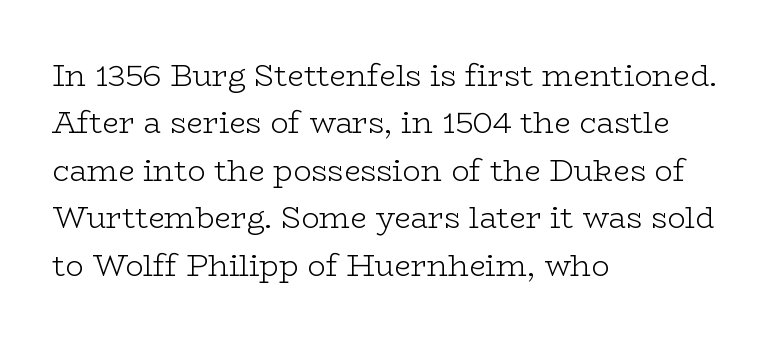
Tracking value appears to be zero — textbook default spacing. Is there much room between lines? A standard amount, neither cramped nor airy. The font's upright variant was chosen for this text. Stems and bowls with no extra thickness — not bold. These lines are set flush left with a ragged right edge.
